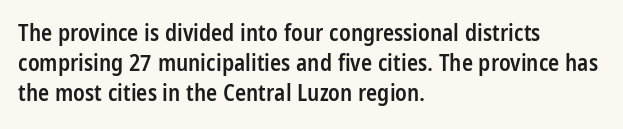
Q: Is the text bold? A: Semi-bold.
Q: Is the text italic (slanted)? A: No, it is upright.
Q: Is the text underlined? A: No.
Q: How is the paragraph aligned? A: Left-aligned.
Q: Is the spacing between letters normal or unusually wide? A: Normal.
Q: Is the spacing between lines tight, normal or loose? A: Normal.
